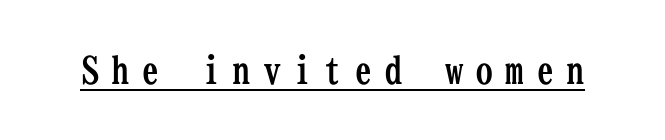
Q: Is the text bold? A: Yes.
Q: Is the text italic (slanted)? A: No, it is upright.
Q: Is the typeface a serif or a sans-serif typeface? A: Serif.
Q: Is the text underlined? A: Yes.
Q: Is the spacing between letters normal or unusually wide? A: Unusually wide.
Q: Width (condensed, normal, or wide)? A: Condensed.
Q: Stroke contrast? A: Low.
Q: x-height? A: Medium.
Q: Monospaced? A: Yes.
